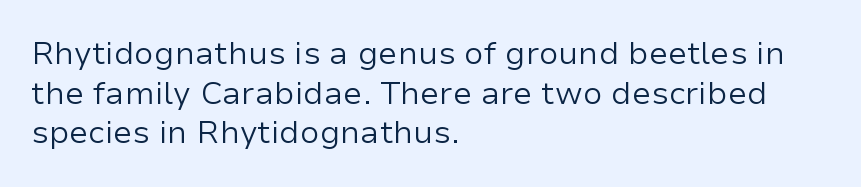
Q: Is the text bold? A: No.
Q: Is the text italic (slanted)? A: No, it is upright.
Q: Is the typeface a serif or a sans-serif typeface? A: Sans-serif.
Q: Is the text underlined? A: No.
Q: How is the paragraph aligned? A: Left-aligned.
Q: Is the spacing between letters normal or unusually wide? A: Normal.
Q: Width (condensed, normal, or wide)? A: Normal.
Q: Stroke contrast? A: Low.
Q: x-height? A: Medium.
Q: Monospaced? A: No.
